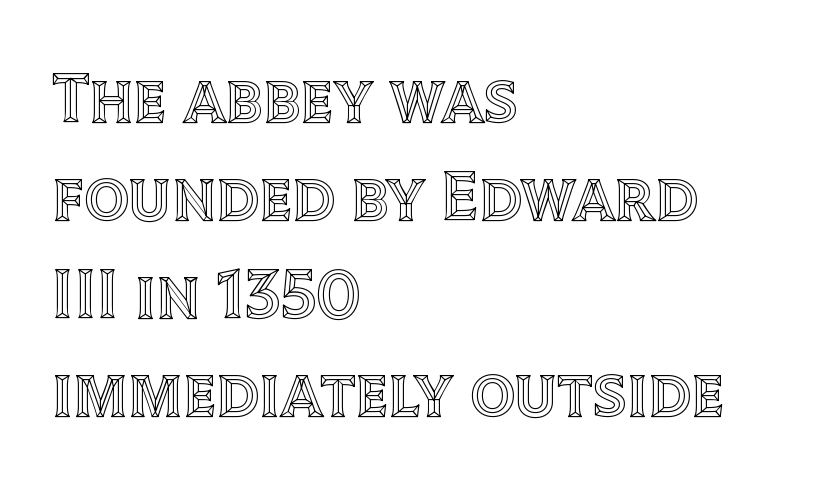
Q: Is the text italic (slanted)? A: No, it is upright.
Q: Is the text underlined? A: No.
Q: How is the paragraph aligned? A: Left-aligned.
Q: Is the spacing between letters normal or unusually wide? A: Normal.
Q: Is the spacing between lines tight, normal or loose? A: Normal.
Q: Width (condensed, normal, or wide)? A: Normal.
Q: x-height? A: Large.
Q: Monospaced? A: No.
